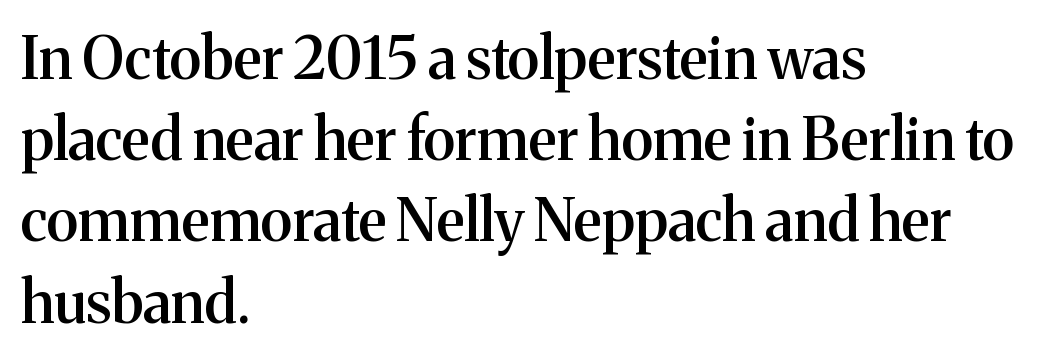
Descenders hang freely into open space. Leftover space on each line is placed entirely after the last word. These lines are rendered in a variable-pitch font. This is moderately heavy type, rendered in semibold. Does the type have serifs? Yes, each stem ends in a small foot. A typesetter would call this zero additional tracking.
